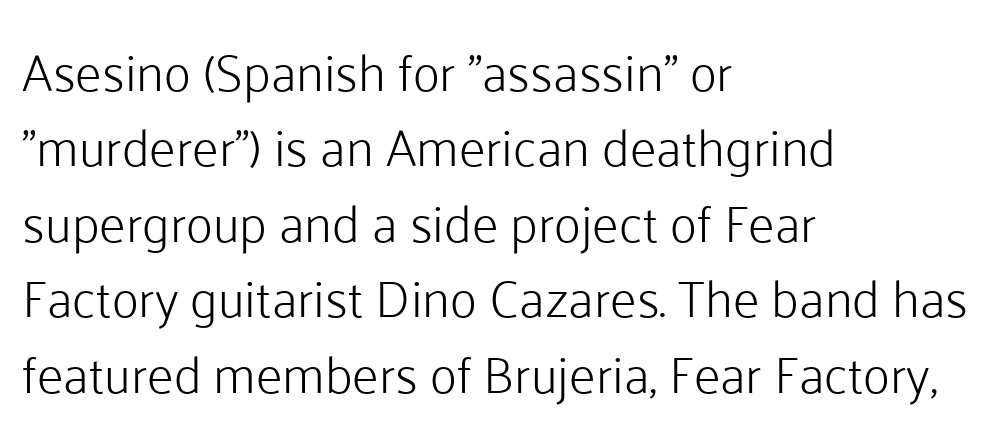
The image shows 52 px light sans-serif type, upright; set left-aligned, normal line spacing (1.45x), normal letter spacing, not underlined; low stroke contrast and a medium x-height.
